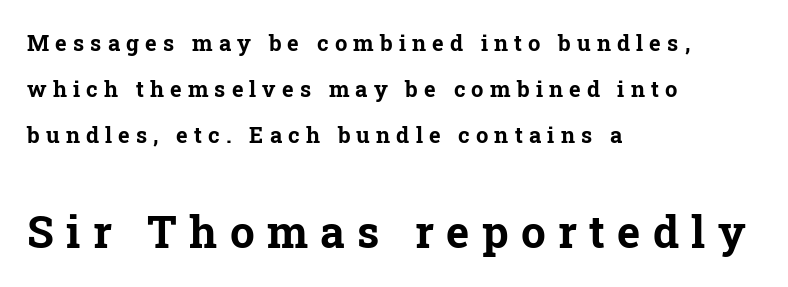
{"serif": "yes", "italic": "no", "bold": "yes", "weight": "bold", "width": "normal", "stroke_contrast": "low", "x_height": "medium", "monospaced": "no", "underline": "no", "align": "left", "line_spacing": "loose", "line_spacing_ratio": 2.1, "letter_spacing": "wide", "letter_spacing_em": 0.28, "larger_block": "second", "size_ratio": 2.0, "glyph_px": 44}
